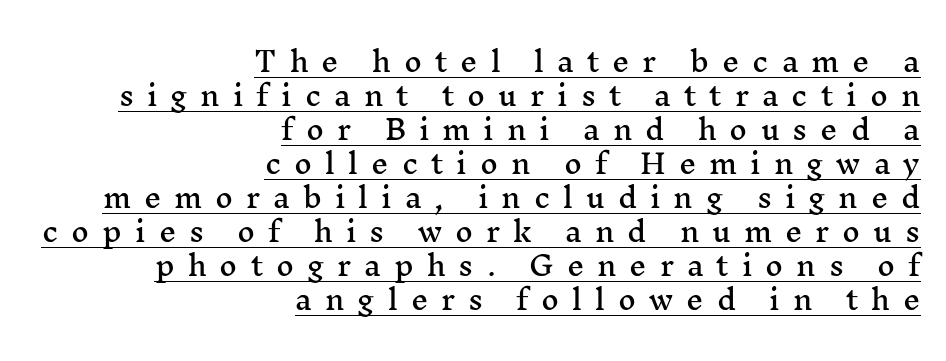
Q: Is the text italic (slanted)? A: No, it is upright.
Q: Is the text underlined? A: Yes.
Q: How is the paragraph aligned? A: Right-aligned.
Q: Is the spacing between letters normal or unusually wide? A: Unusually wide.
Q: Is the spacing between lines tight, normal or loose? A: Normal.
